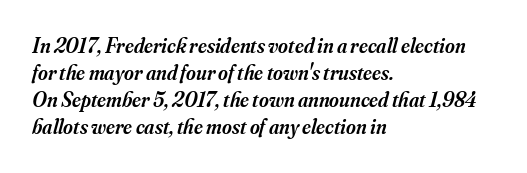
A typesetter would mark this as italic. Its strokes are somewhat broadened, the hallmark of semibold type. The paragraph has a hard left edge and a soft right edge. Quick note: interline space is typical. Rule under the text: the space is simply empty.
